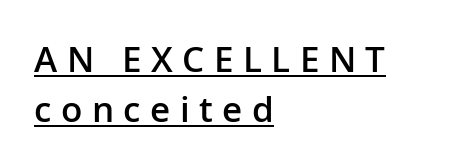
A normal amount of white space separates one row of letters from the next. Glyph-to-glyph distance is far greater than everyday printed text. Moderately thickened strokes mark this as semibold type. Like a heading marked for emphasis, these lines bear an underscore. Note the varied advance widths — an 'i' is clearly narrower than an 'm'.
